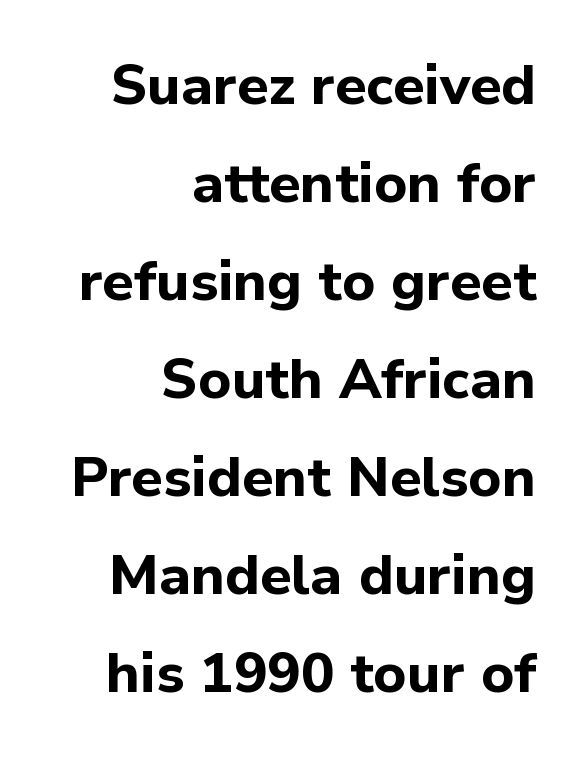
Q: Is the text bold? A: Yes.
Q: Is the text italic (slanted)? A: No, it is upright.
Q: Is the typeface a serif or a sans-serif typeface? A: Sans-serif.
Q: Is the text underlined? A: No.
Q: How is the paragraph aligned? A: Right-aligned.
Q: Is the spacing between letters normal or unusually wide? A: Normal.
Q: Width (condensed, normal, or wide)? A: Normal.
Q: Stroke contrast? A: Low.
Q: x-height? A: Medium.
Q: Monospaced? A: No.
